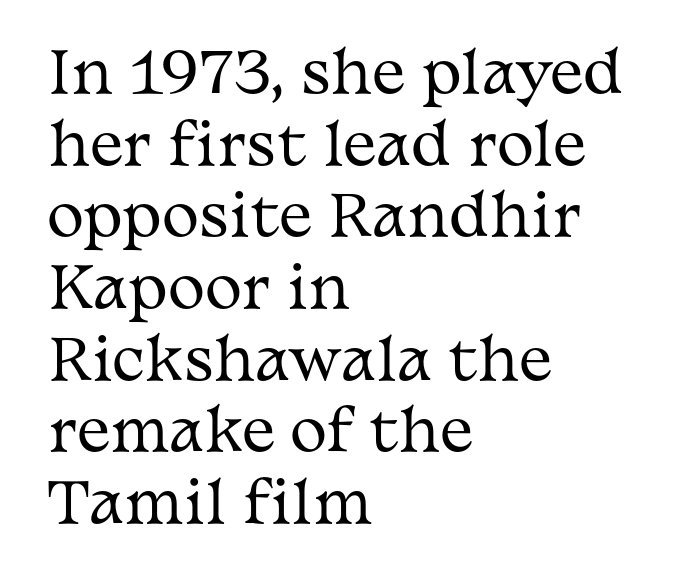
Q: Is the text bold? A: No.
Q: Is the text italic (slanted)? A: No, it is upright.
Q: Is the typeface a serif or a sans-serif typeface? A: Serif.
Q: Is the text underlined? A: No.
Q: How is the paragraph aligned? A: Left-aligned.
Q: Is the spacing between letters normal or unusually wide? A: Normal.
Q: Is the spacing between lines tight, normal or loose? A: Normal.
Q: Width (condensed, normal, or wide)? A: Wide.
Q: Stroke contrast? A: Medium.
Q: x-height? A: Medium.
Q: Monospaced? A: No.
